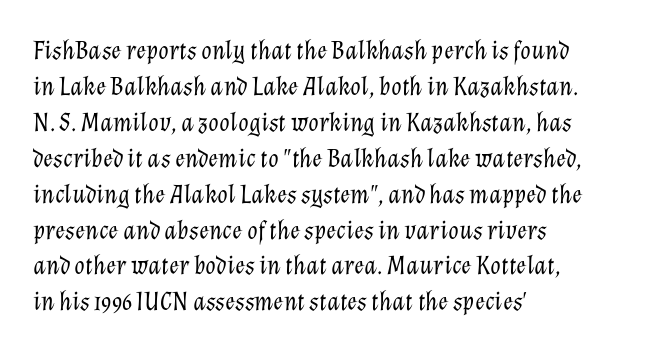
Q: Is the text bold? A: No.
Q: Is the text italic (slanted)? A: Yes, it leans right by about 12 degrees.
Q: Is the text underlined? A: No.
Q: How is the paragraph aligned? A: Left-aligned.
Q: Is the spacing between letters normal or unusually wide? A: Normal.
Q: Is the spacing between lines tight, normal or loose? A: Normal.
